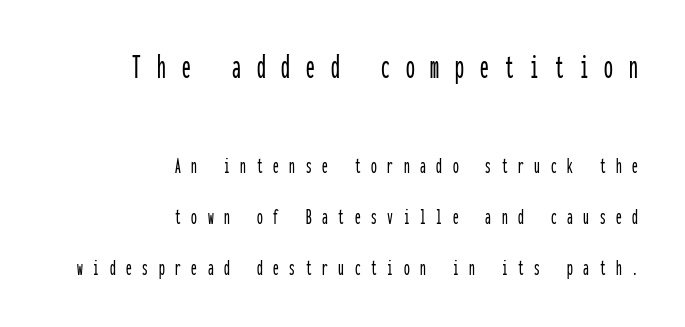
The image shows 35 px condensed sans-serif type, upright, monospaced; set right-aligned, loose line spacing (2.22x), unusually wide letter spacing (+0.46 em), not underlined; the first (top) block is 1.52x larger; low stroke contrast and a medium x-height.
